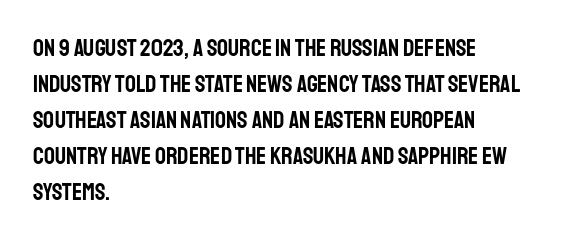
{"italic": "no", "underline": "no", "align": "left", "line_spacing": "normal", "line_spacing_ratio": 1.5, "letter_spacing": "normal", "letter_spacing_em": 0.0, "glyph_px": 24}
